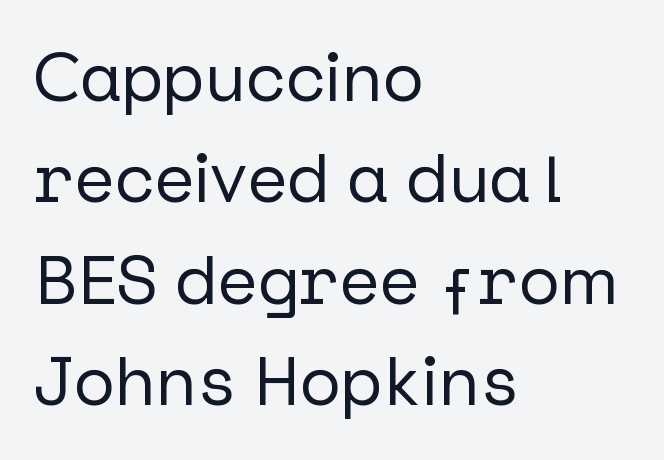
Q: Is the text italic (slanted)? A: No, it is upright.
Q: Is the typeface a serif or a sans-serif typeface? A: Sans-serif.
Q: Is the text underlined? A: No.
Q: How is the paragraph aligned? A: Left-aligned.
Q: Is the spacing between letters normal or unusually wide? A: Normal.
Q: Is the spacing between lines tight, normal or loose? A: Normal.
Q: Width (condensed, normal, or wide)? A: Normal.
Q: Stroke contrast? A: Low.
Q: x-height? A: Medium.
